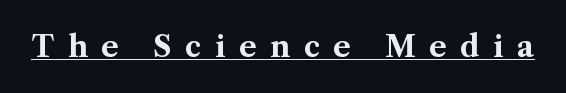
Is the letter spacing exaggerated? Yes — the characters are pushed far apart. Decoration check: the copy is underlined. Typographic density is high because the face is bold. Posture: upright roman. Font category for this specimen: serif.
